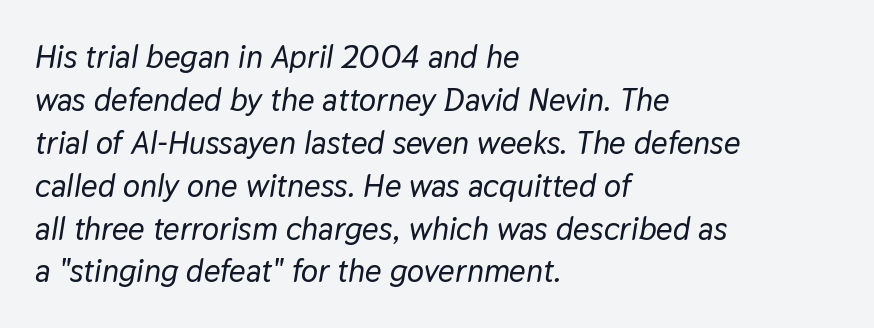
Q: Is the text italic (slanted)? A: Yes, it leans right by about 9 degrees.
Q: Is the text underlined? A: No.
Q: How is the paragraph aligned? A: Left-aligned.
Q: Is the spacing between letters normal or unusually wide? A: Normal.
Q: Is the spacing between lines tight, normal or loose? A: Normal.
Q: Width (condensed, normal, or wide)? A: Normal.
Q: Stroke contrast? A: Low.
Q: x-height? A: Medium.
Q: Monospaced? A: No.
